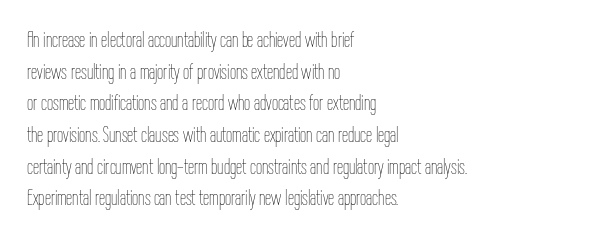
Ordinary non-slanted type is in use. Whoever set this chose a conventional vertical rhythm. Nothing unusual about the tracking: characters are spaced as the font intends. Every row of glyphs begins at an identical x-position on the left.
